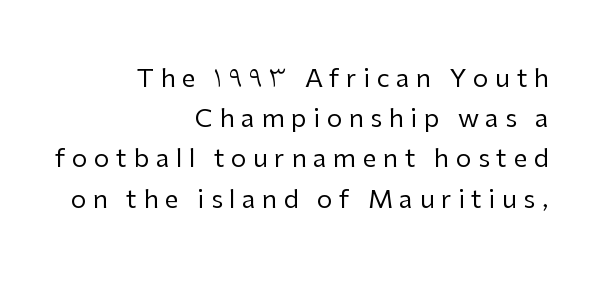
Q: Is the text bold? A: No.
Q: Is the text italic (slanted)? A: No, it is upright.
Q: Is the text underlined? A: No.
Q: How is the paragraph aligned? A: Right-aligned.
Q: Is the spacing between letters normal or unusually wide? A: Unusually wide.
Q: Is the spacing between lines tight, normal or loose? A: Normal.
